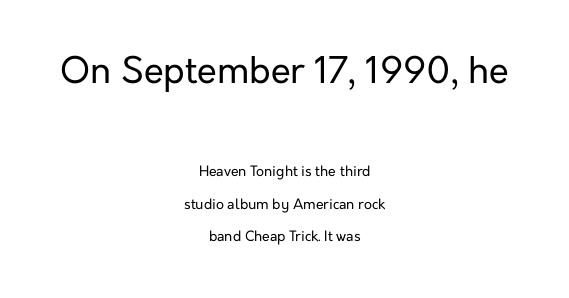
{"serif": "no", "italic": "no", "bold": "no", "weight": "regular", "width": "normal", "stroke_contrast": "low", "x_height": "medium", "monospaced": "no", "underline": "no", "align": "center", "line_spacing": "loose", "line_spacing_ratio": 2.32, "letter_spacing": "normal", "letter_spacing_em": 0.0, "larger_block": "first", "size_ratio": 2.57, "glyph_px": 36}
